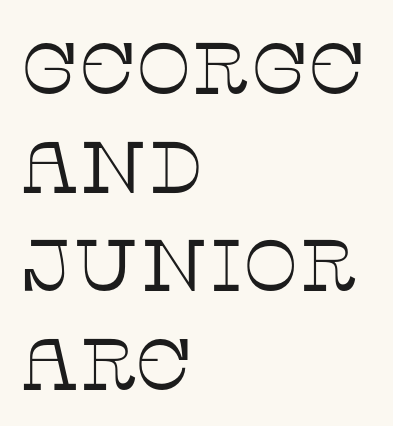
The image shows 73 px thin serif type, upright; set left-aligned, normal line spacing (1.35x), normal letter spacing, not underlined; low stroke contrast and a large x-height.
